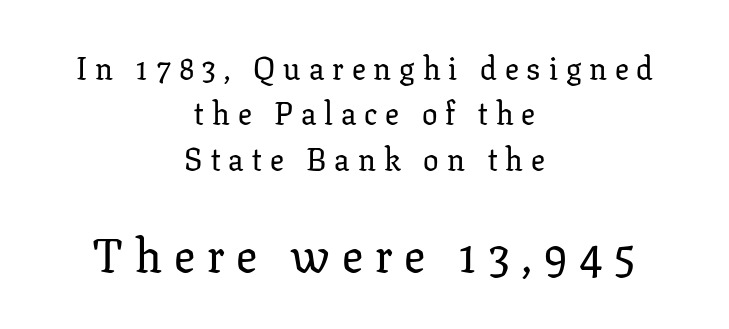
The rendering enlarges the type as you move from the upper chunk to the lower. The foot of each line stays bare and open. The face used here is seriffed, in the tradition of book romans. A roman cut, with each character standing at attention. The letters advance in unequal steps, a hallmark of proportional type. Summary of vertical rhythm: regular, with standard interline spacing.
